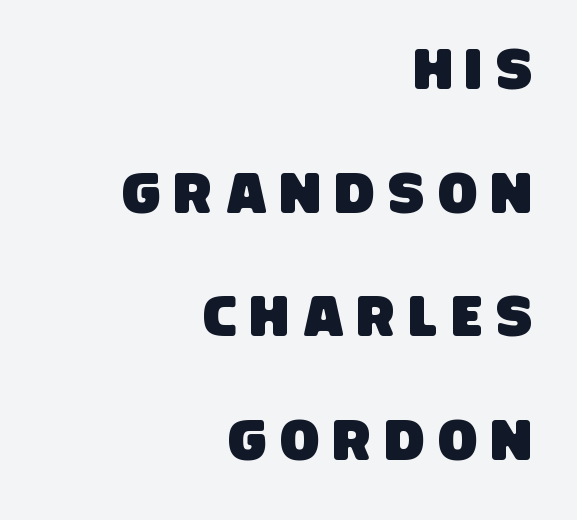
The image shows 58 px condensed sans-serif type; set right-aligned, loose line spacing (2.13x), unusually wide letter spacing (+0.24 em), not underlined; low stroke contrast and a large x-height.
